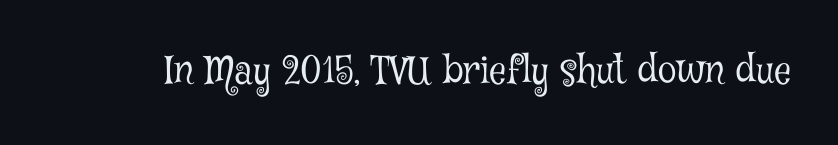
{"serif": "yes", "italic": "no", "bold": "no", "weight": "light", "width": "condensed", "stroke_contrast": "low", "x_height": "medium", "monospaced": "no", "underline": "no", "letter_spacing": "normal", "letter_spacing_em": 0.0, "glyph_px": 38}
